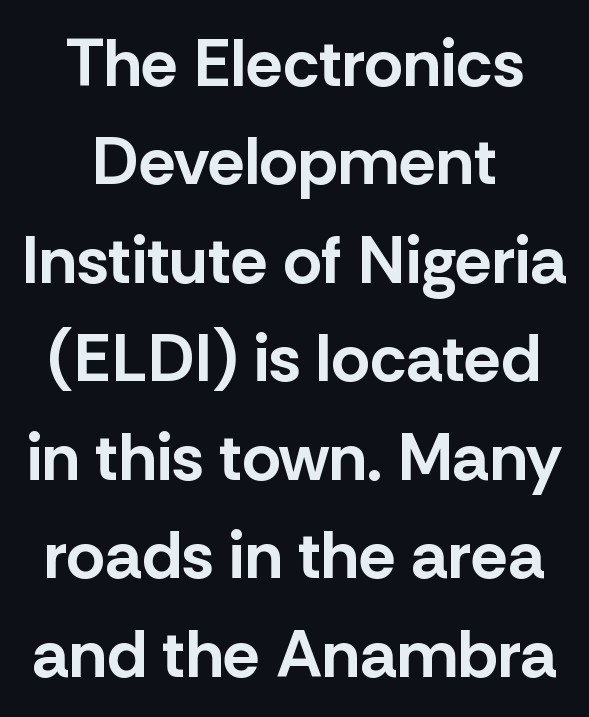
Tall strokes in this sample are plumb rather than angled. In terms of letterform style, serifs are entirely absent. Each new line begins a customary step beneath the previous one. The space beneath each line is pristine and unruled.
